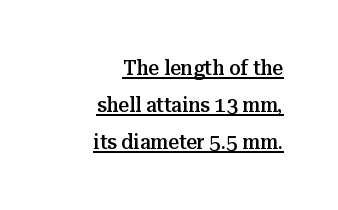
The typesetting leans somewhat heavy: a semibold. Notice how the passage keeps a crisp vertical edge on the right only. Does a line run under the words? Yes, clearly. The type is set solid horizontally, with unmodified tracking.
